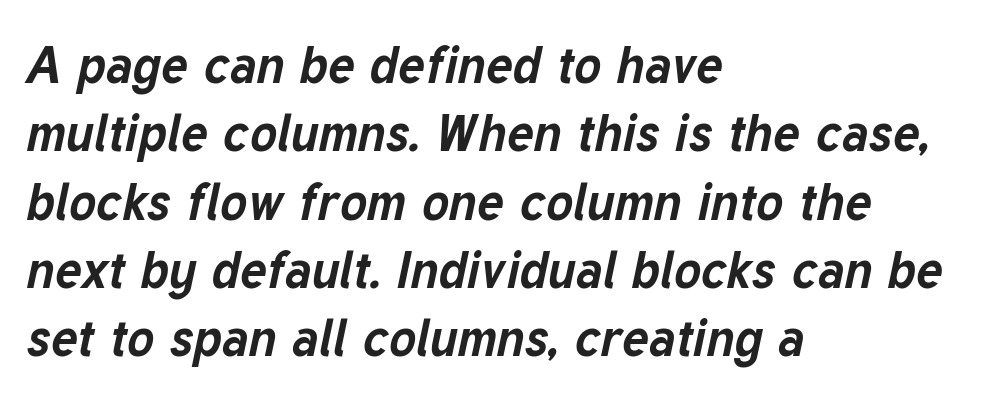
{"italic": "yes", "lean": "right", "slant_degrees": 12, "bold": "yes", "weight": "bold", "width": "normal", "stroke_contrast": "low", "x_height": "medium", "monospaced": "no", "underline": "no", "align": "left", "line_spacing": "normal", "line_spacing_ratio": 1.34, "letter_spacing": "normal", "letter_spacing_em": 0.0, "glyph_px": 51}
